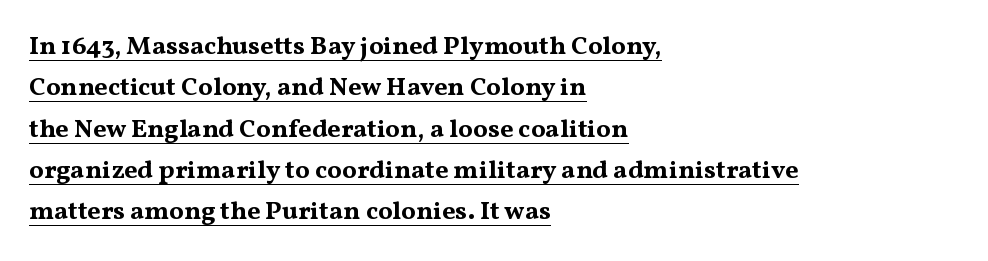
The image shows 26 px bold type, upright; set left-aligned, normal line spacing (1.59x), normal letter spacing, underlined.
